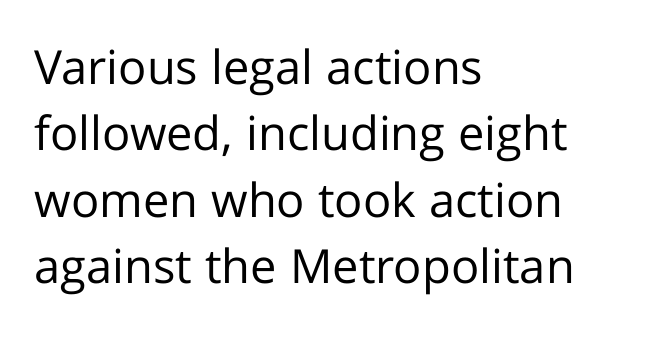
{"serif": "no", "italic": "no", "bold": "no", "weight": "regular", "width": "normal", "stroke_contrast": "low", "x_height": "medium", "monospaced": "no", "underline": "no", "align": "left", "line_spacing": "normal", "line_spacing_ratio": 1.41, "letter_spacing": "normal", "letter_spacing_em": 0.0, "glyph_px": 47}
